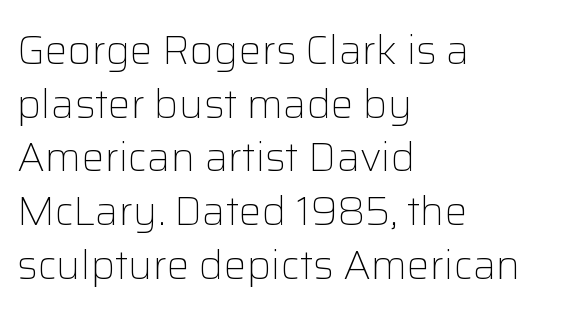
The image shows 41 px light sans-serif type, upright; set left-aligned, normal line spacing (1.31x), normal letter spacing, not underlined; low stroke contrast and a medium x-height.
